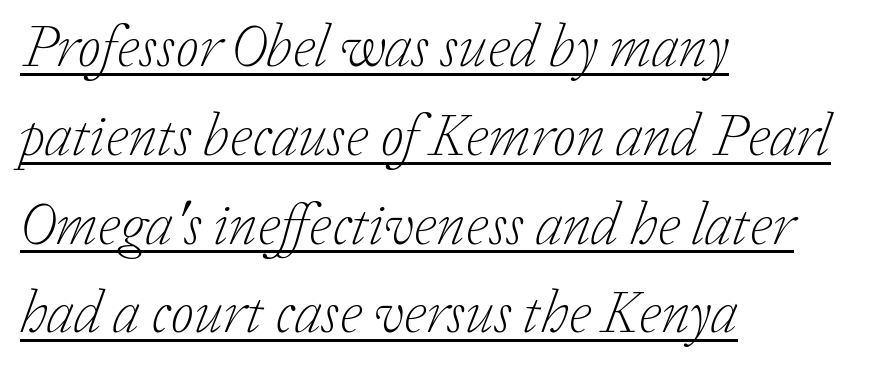
{"serif": "yes", "italic": "yes", "lean": "right", "slant_degrees": 20, "bold": "no", "weight": "light", "width": "normal", "stroke_contrast": "low", "x_height": "medium", "monospaced": "no", "underline": "yes", "align": "left", "line_spacing": "normal", "line_spacing_ratio": 1.48, "letter_spacing": "normal", "letter_spacing_em": 0.0, "glyph_px": 60}
